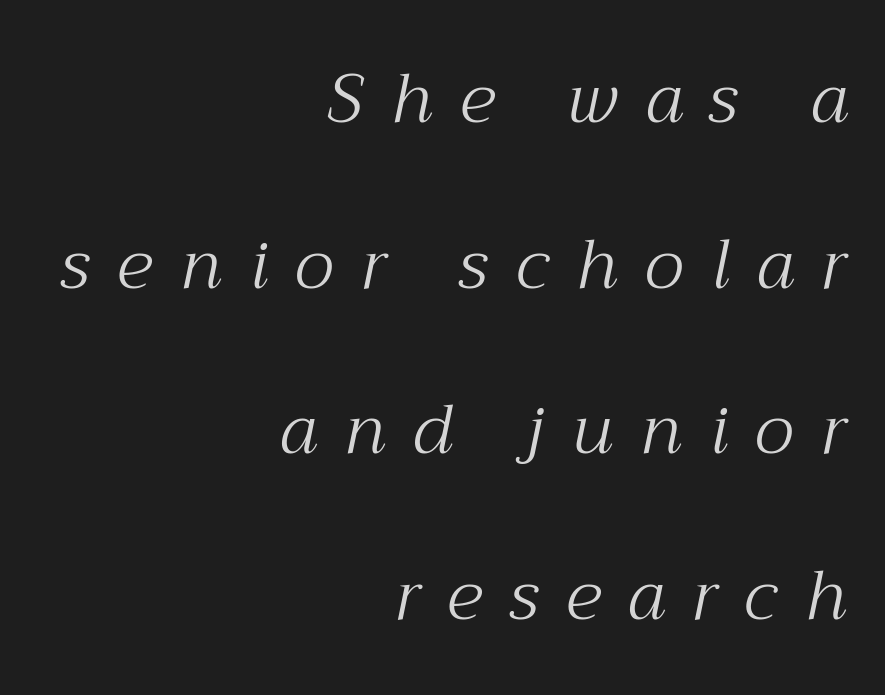
Q: Is the text bold? A: No.
Q: Is the text italic (slanted)? A: Yes, it leans right by about 12 degrees.
Q: Is the typeface a serif or a sans-serif typeface? A: Serif.
Q: Is the text underlined? A: No.
Q: How is the paragraph aligned? A: Right-aligned.
Q: Is the spacing between letters normal or unusually wide? A: Unusually wide.
Q: Is the spacing between lines tight, normal or loose? A: Loose.
Q: Width (condensed, normal, or wide)? A: Normal.
Q: Stroke contrast? A: Medium.
Q: x-height? A: Medium.
Q: Monospaced? A: No.
